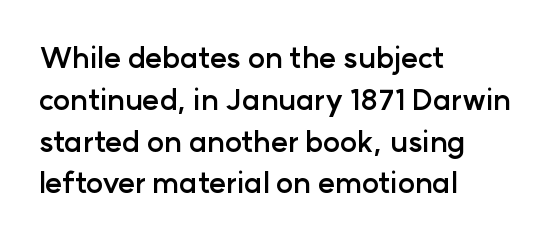
The image shows 29 px semibold sans-serif type, upright; set left-aligned, normal line spacing (1.44x), normal letter spacing, not underlined; low stroke contrast and a medium x-height.
